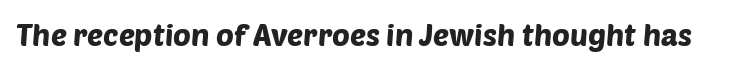
{"serif": "no", "width": "normal", "stroke_contrast": "low", "x_height": "large", "monospaced": "no", "underline": "no", "letter_spacing": "normal", "letter_spacing_em": 0.0, "glyph_px": 30}
